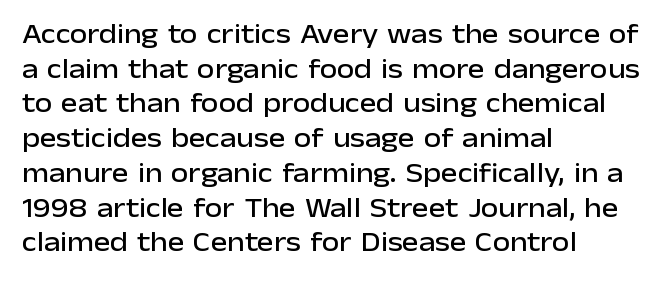
Words float on clear page, feet unadorned. A roman cut, with each character standing at attention. A typesetter would call this proportional, since set widths differ per character. The designer went with a sans here, leaving each stem footless. Horizontally, the lines are justified to the leading edge only.
